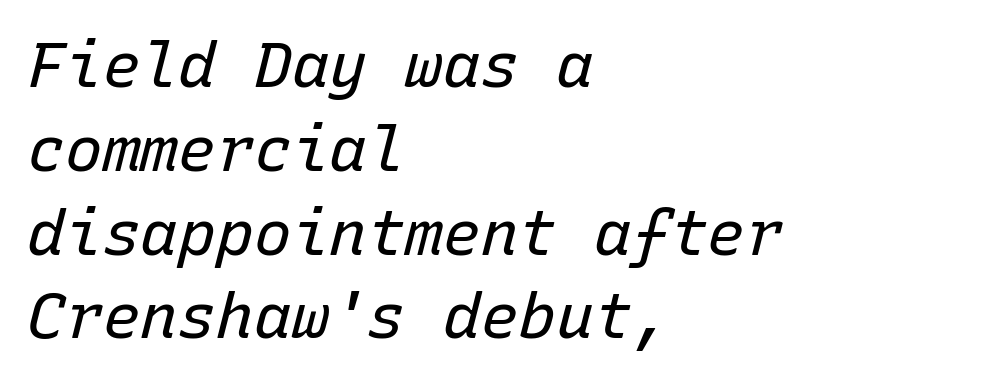
Characters are canted at an angle relative to the baseline's perpendicular. All the whitespace from short lines collects on the right. Letters rest on an invisible, unmarked baseline. A typesetter would call this zero additional tracking.
